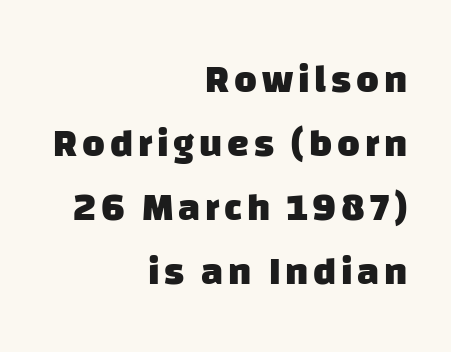
The image shows 39 px heavy sans-serif type; set right-aligned, normal line spacing (1.64x), not underlined; low stroke contrast and a large x-height.
